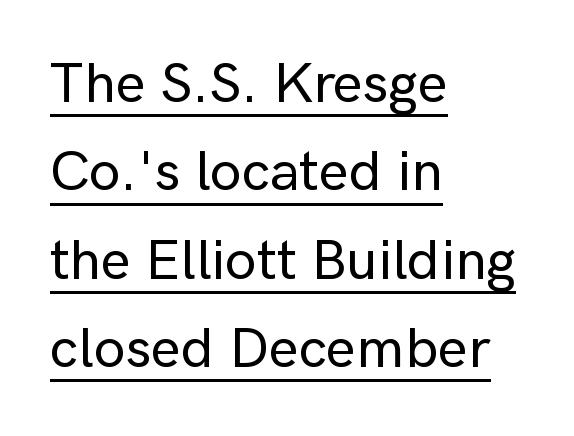
The image shows 57 px sans-serif type, upright; set left-aligned, normal line spacing (1.55x), normal letter spacing, underlined; low stroke contrast and a medium x-height.
